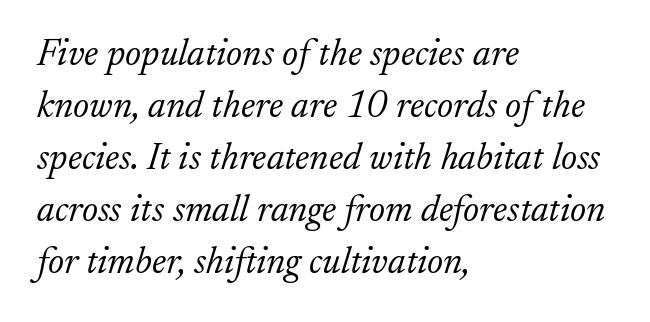
The image shows 38 px light serif type, italic (leaning right); set left-aligned, normal line spacing (1.37x), normal letter spacing, not underlined; low stroke contrast and a small x-height.
